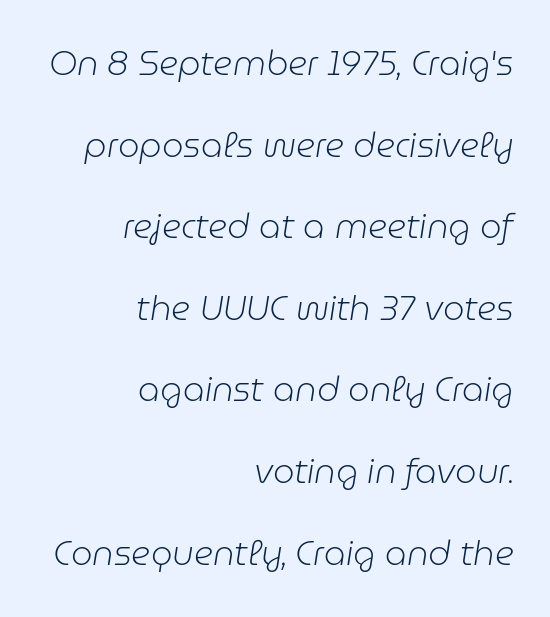
The image shows 34 px light type, italic (leaning right); set right-aligned, loose line spacing (2.4x), normal letter spacing, not underlined; low stroke contrast and a medium x-height.
